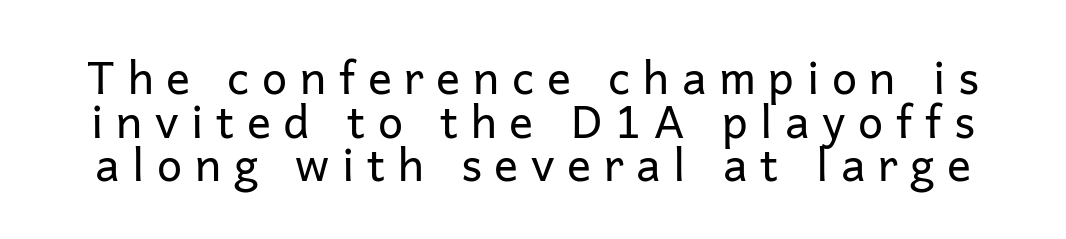
{"serif": "no", "italic": "no", "bold": "no", "weight": "regular", "width": "normal", "stroke_contrast": "low", "x_height": "medium", "monospaced": "no", "underline": "no", "line_spacing": "tight", "line_spacing_ratio": 0.97, "letter_spacing": "wide", "letter_spacing_em": 0.28, "glyph_px": 45}
